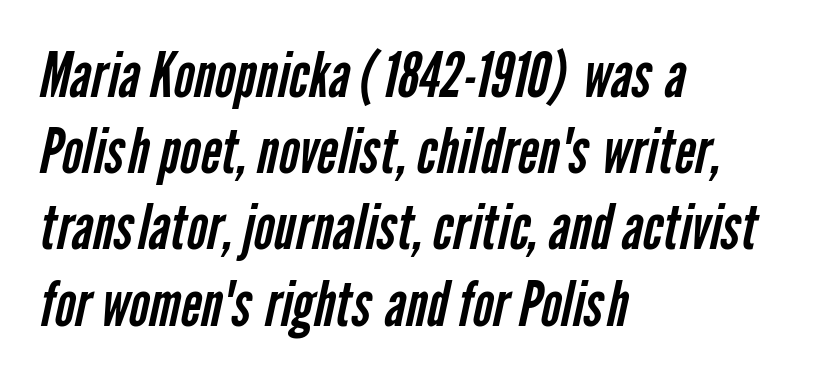
The image shows 63 px regular-weight, condensed sans-serif type; set left-aligned, line spacing 1.21x, normal letter spacing, not underlined; low stroke contrast and a medium x-height.
